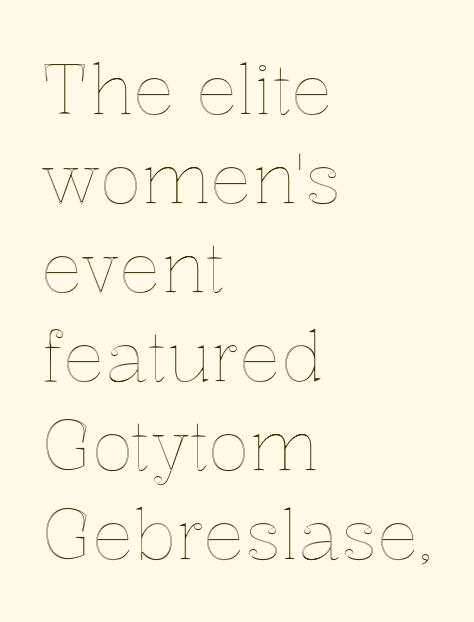
The image shows 69 px text type, upright; set left-aligned, normal line spacing (1.29x), normal letter spacing, not underlined; a medium x-height.
